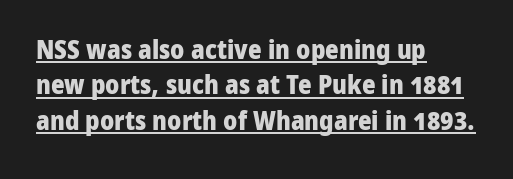
{"italic": "no", "bold": "yes", "underline": "yes", "align": "left", "line_spacing": "normal", "line_spacing_ratio": 1.36, "letter_spacing": "normal", "letter_spacing_em": 0.0, "glyph_px": 26}
